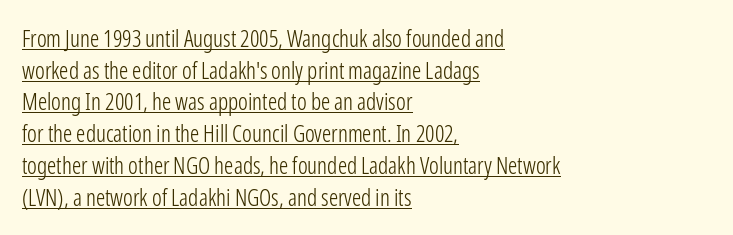
Q: Is the text bold? A: No.
Q: Is the text italic (slanted)? A: No, it is upright.
Q: Is the text underlined? A: Yes.
Q: How is the paragraph aligned? A: Left-aligned.
Q: Is the spacing between letters normal or unusually wide? A: Normal.
Q: Is the spacing between lines tight, normal or loose? A: Normal.
